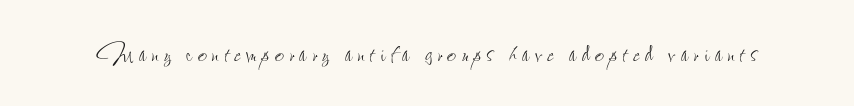
The letters advance in unequal steps, a hallmark of proportional type. This reads as an unemphasized weight, regular at the heaviest. Beneath every word, the page is bare.
